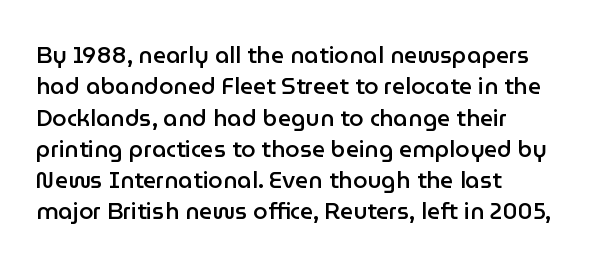
The image shows 23 px text type, upright; set left-aligned, normal line spacing (1.36x), normal letter spacing, not underlined.
